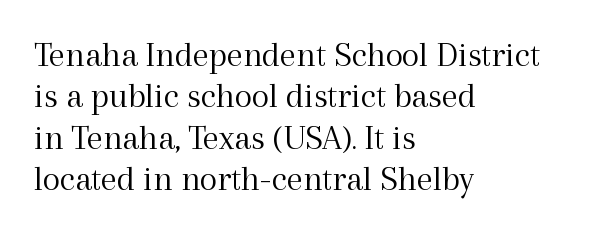
This rendering leaves character spacing at its baseline value. No heavy texture on the line: the type isn't bold. The letters stand upright; this is a roman face. Very little white space separates one row of letters from the next. Spacing verdict: proportional, widths tailored to each character.
